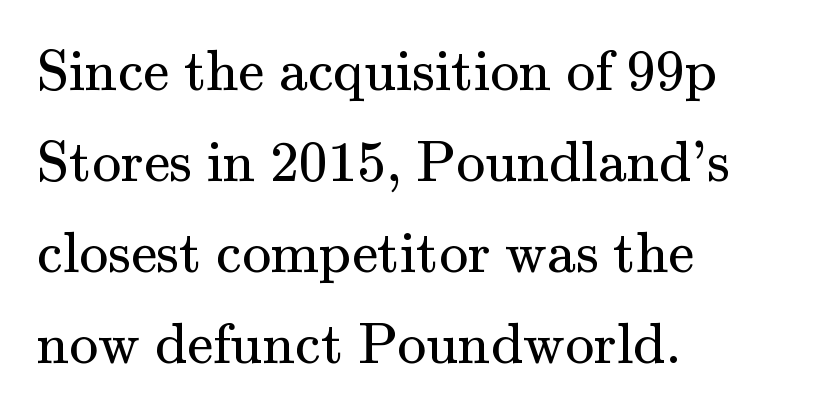
Upright lettering throughout. The leading is moderate, giving the passage an even texture. Think of a printed novel: that variable character pitch is what you see here. Unbolded letterforms with no extra heft. Short and long lines alike share a common starting point at left.
